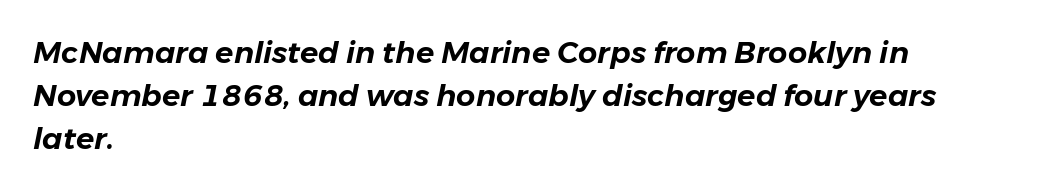
The image shows 30 px text type, italic (leaning right); set left-aligned, normal line spacing (1.44x), normal letter spacing, not underlined; low stroke contrast and a medium x-height.
